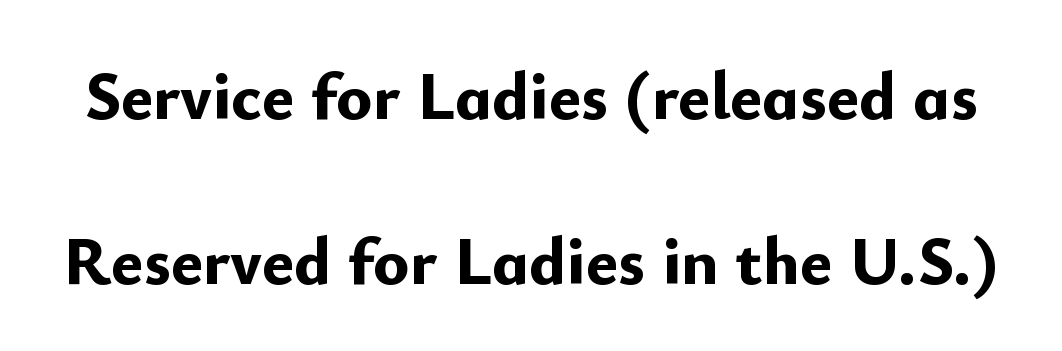
Italic: no, the glyphs are upright roman. The area under the type is left untouched. How heavy is the stroke? Heavy — this is a bold. A sans-serif font was chosen for this passage. Interline gaps are noticeably wide in this sample. The letters sit at their default tracking, neither squeezed nor spread.
